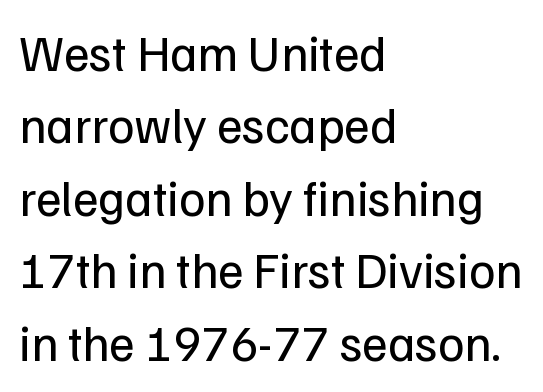
{"serif": "no", "italic": "no", "bold": "no", "weight": "regular", "width": "normal", "stroke_contrast": "low", "x_height": "medium", "monospaced": "no", "underline": "no", "align": "left", "line_spacing": "normal", "line_spacing_ratio": 1.45, "letter_spacing": "normal", "letter_spacing_em": 0.0, "glyph_px": 50}
